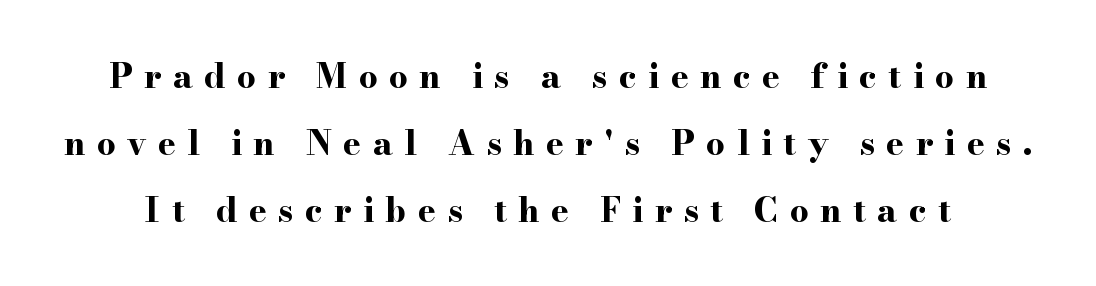
{"serif": "yes", "italic": "no", "bold": "yes", "weight": "bold", "width": "wide", "stroke_contrast": "high", "x_height": "small", "monospaced": "no", "underline": "no", "line_spacing": "loose", "line_spacing_ratio": 2.03, "letter_spacing": "wide", "letter_spacing_em": 0.35, "glyph_px": 33}
